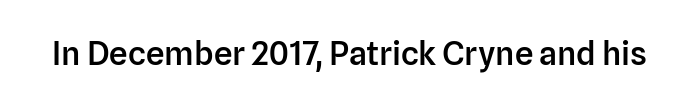
These lines keep a tight, regular rhythm from letter to letter. Do the characters align in a grid? No, the font is proportional. Only glyphs here, with clear space below each row. The font's upright variant was chosen for this text.
